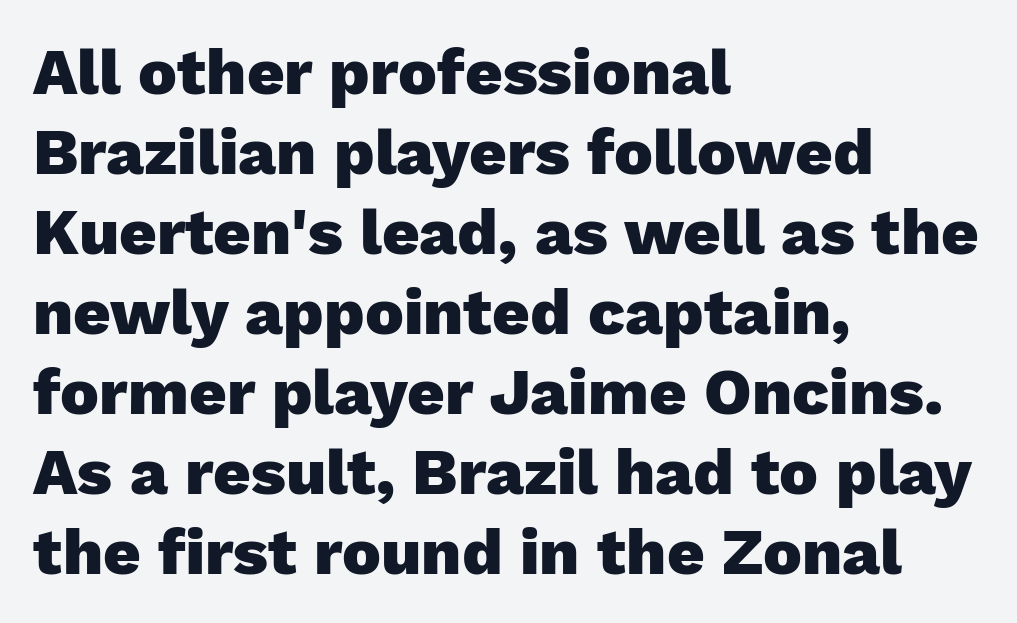
Q: Is the text bold? A: Yes.
Q: Is the text italic (slanted)? A: No, it is upright.
Q: Is the typeface a serif or a sans-serif typeface? A: Sans-serif.
Q: Is the text underlined? A: No.
Q: How is the paragraph aligned? A: Left-aligned.
Q: Is the spacing between letters normal or unusually wide? A: Normal.
Q: Width (condensed, normal, or wide)? A: Normal.
Q: Stroke contrast? A: Low.
Q: x-height? A: Medium.
Q: Monospaced? A: No.
